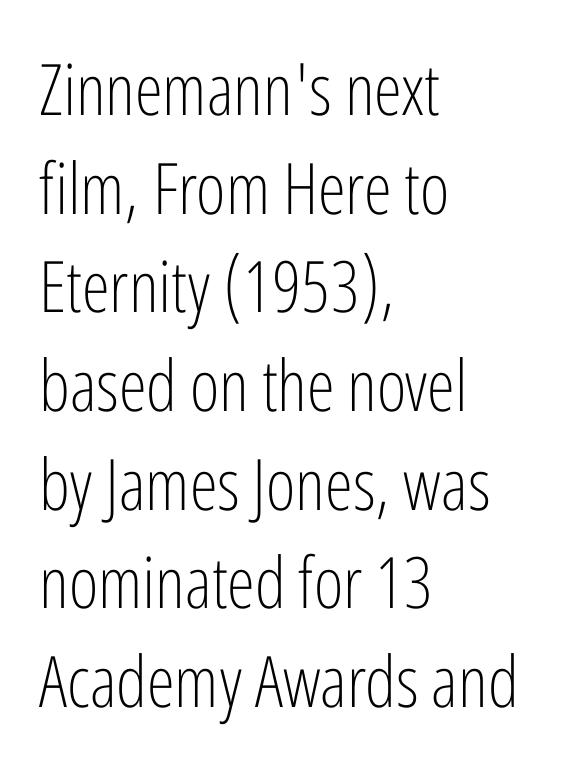
Posture: straight, roman, zero tilt. Heaviness? Minimal to ordinary, like unemphasized prose. How are the letters spaced? Ordinarily, with no added tracking. Here the designer chose a conventional face with non-uniform glyph widths. Descenders hang freely into open space. This sample uses a sans-serif face.
